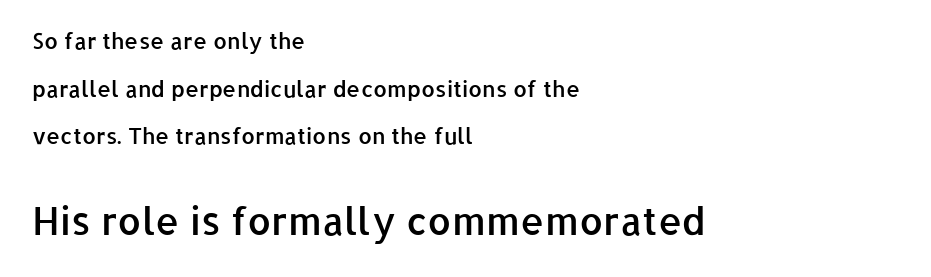
{"serif": "no", "italic": "no", "bold": "semi", "weight": "semibold", "width": "normal", "stroke_contrast": "low", "x_height": "medium", "monospaced": "no", "underline": "no", "align": "left", "line_spacing": "loose", "line_spacing_ratio": 2.17, "letter_spacing": "normal", "letter_spacing_em": 0.0, "larger_block": "second", "size_ratio": 1.73, "glyph_px": 38}
